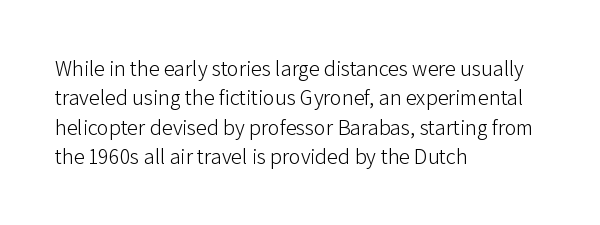
Q: Is the text bold? A: No.
Q: Is the text italic (slanted)? A: No, it is upright.
Q: Is the text underlined? A: No.
Q: How is the paragraph aligned? A: Left-aligned.
Q: Is the spacing between letters normal or unusually wide? A: Normal.
Q: Is the spacing between lines tight, normal or loose? A: Normal.
